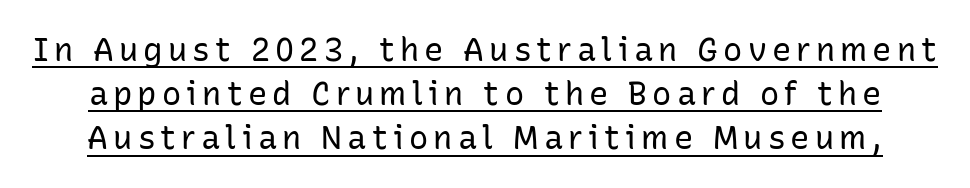
The image shows 32 px regular-weight sans-serif type, upright; set normal line spacing (1.38x), underlined; low stroke contrast and a medium x-height.
